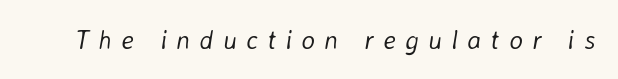
The letterforms stand isolated, each surrounded by extra space. Emphasis-style slanted type is in use. This rendering features lettering with no underline. The font is comparable to plain body text, perhaps lighter.
